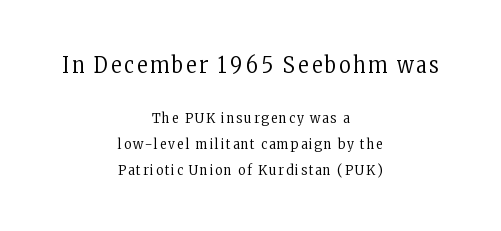
{"italic": "no", "bold": "no", "underline": "no", "align": "center", "line_spacing_ratio": 1.85, "larger_block": "first", "size_ratio": 1.57, "glyph_px": 22}
